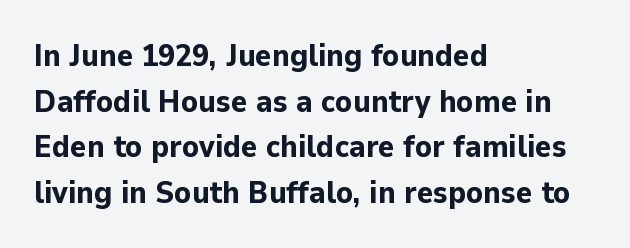
The image shows 31 px bold sans-serif type, upright; set left-aligned, normal line spacing (1.47x), normal letter spacing, not underlined; low stroke contrast and a medium x-height.
